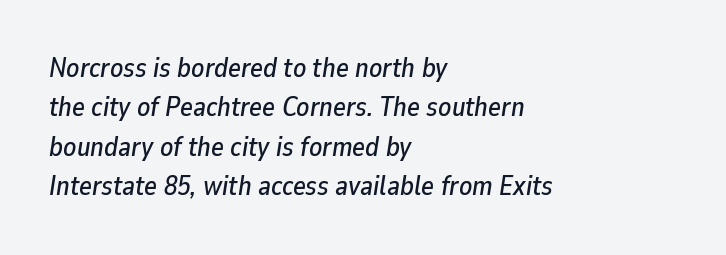
The image shows 27 px text type, italic (leaning right); set left-aligned, normal line spacing (1.46x), normal letter spacing, not underlined.
